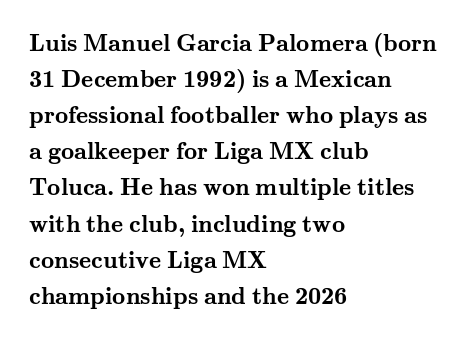
{"italic": "no", "bold": "yes", "underline": "no", "align": "left", "line_spacing": "normal", "line_spacing_ratio": 1.57, "letter_spacing": "normal", "letter_spacing_em": 0.0, "glyph_px": 23}
